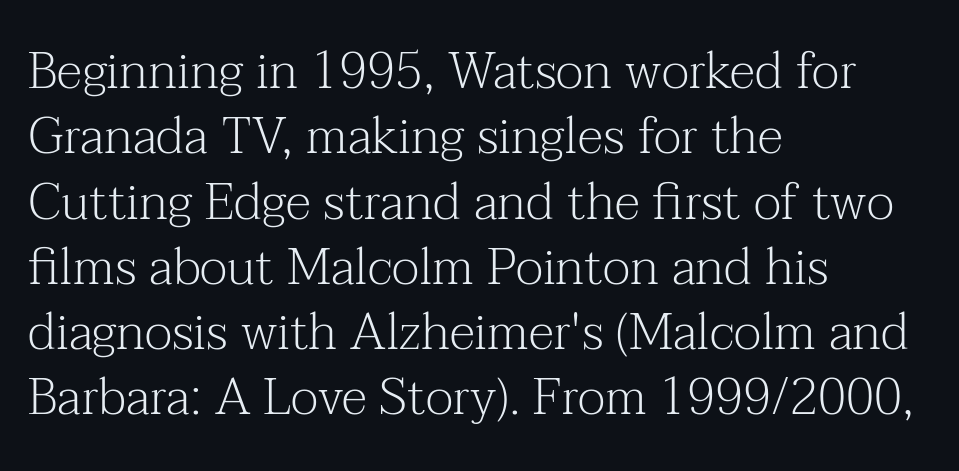
The image shows 51 px light serif type, upright; set left-aligned, normal line spacing (1.28x), normal letter spacing, not underlined; medium stroke contrast and a medium x-height.
